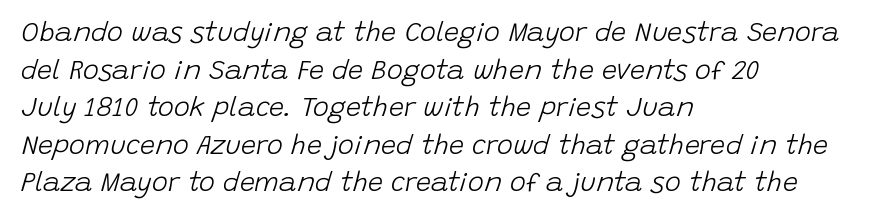
The image shows 27 px text type, italic (leaning right); set left-aligned, normal line spacing (1.39x), normal letter spacing, not underlined.
